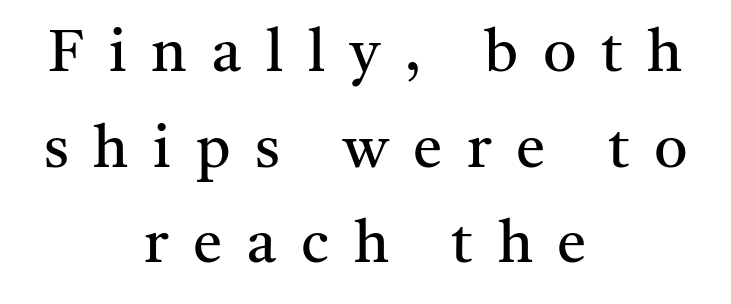
A serif font was chosen for this passage. Rule under the text: the space is simply empty. This sample uses expanded letter spacing, leaving extra air between glyphs. Where is the straight margin? There isn't one; the lines are centered. Varying glyph widths throughout — classic text-font behaviour. This is roman type, the default non-slanted kind.
